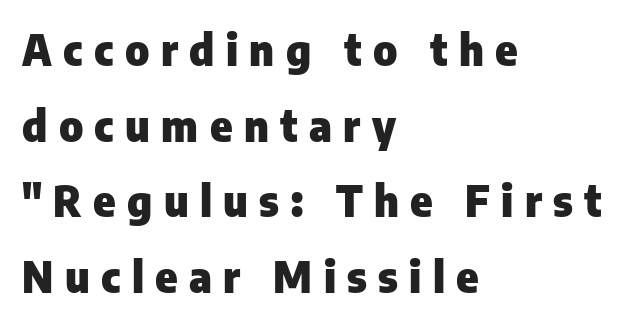
{"serif": "no", "italic": "no", "bold": "yes", "weight": "heavy", "width": "normal", "stroke_contrast": "low", "x_height": "medium", "monospaced": "no", "underline": "no", "align": "left", "line_spacing_ratio": 1.8, "letter_spacing": "wide", "letter_spacing_em": 0.27, "glyph_px": 42}
